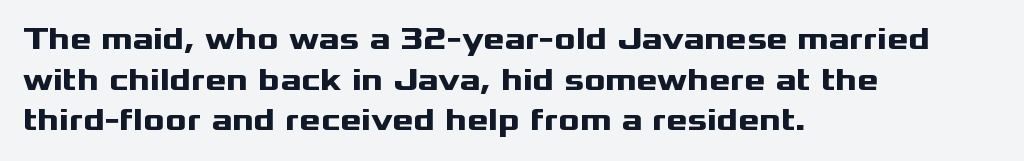
Q: Is the text bold? A: Yes.
Q: Is the text italic (slanted)? A: No, it is upright.
Q: Is the typeface a serif or a sans-serif typeface? A: Sans-serif.
Q: Is the text underlined? A: No.
Q: How is the paragraph aligned? A: Left-aligned.
Q: Is the spacing between letters normal or unusually wide? A: Normal.
Q: Is the spacing between lines tight, normal or loose? A: Normal.
Q: Width (condensed, normal, or wide)? A: Wide.
Q: Stroke contrast? A: Medium.
Q: x-height? A: Medium.
Q: Monospaced? A: No.
